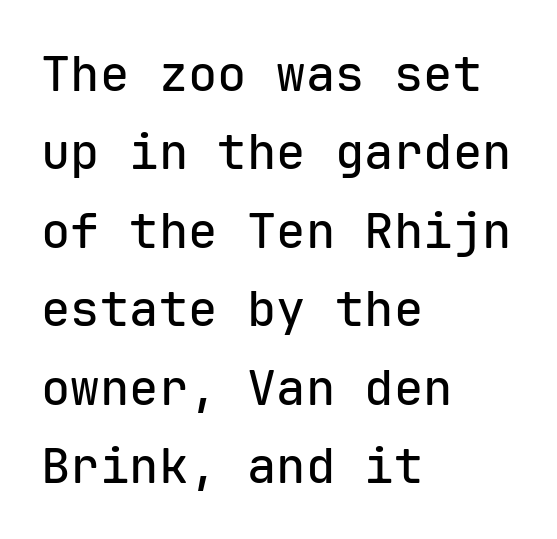
The image shows 49 px sans-serif type, upright, monospaced; set left-aligned, normal line spacing (1.6x), normal letter spacing, not underlined; low stroke contrast and a medium x-height.
